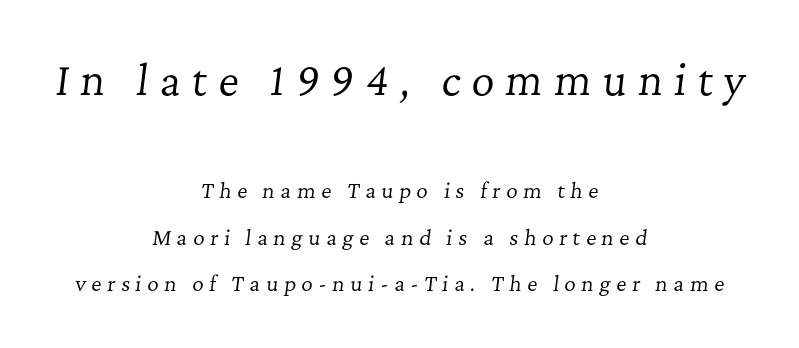
The image shows 40 px regular-weight serif type, italic (leaning right); set centered, loose line spacing (2.31x), unusually wide letter spacing (+0.28 em), not underlined; the first (top) block is 2.0x larger; low stroke contrast and a medium x-height.
